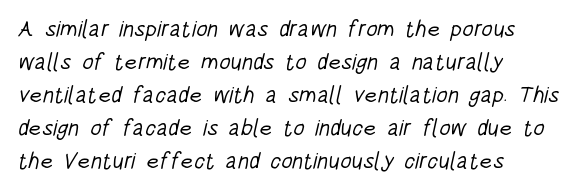
Is the stroke heavy? The answer is a plain regular-or-lighter. A bare baseline throughout the passage. Each line starts at the same left margin while the right side varies. Here the glyphs are tracked normally, forming tight word shapes.
